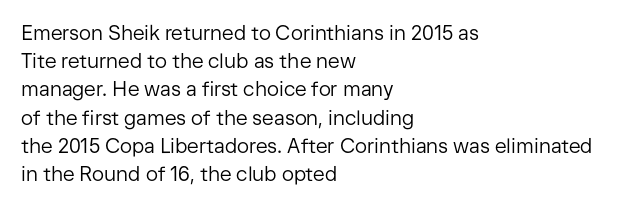
Q: Is the text bold? A: No.
Q: Is the text italic (slanted)? A: No, it is upright.
Q: Is the text underlined? A: No.
Q: How is the paragraph aligned? A: Left-aligned.
Q: Is the spacing between letters normal or unusually wide? A: Normal.
Q: Is the spacing between lines tight, normal or loose? A: Normal.
